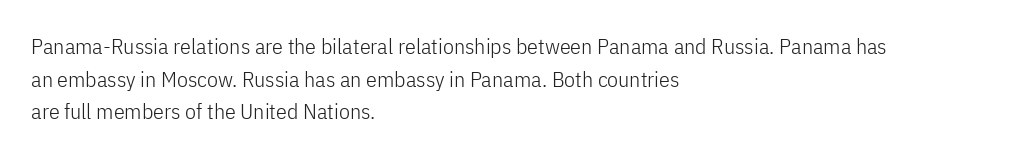
{"italic": "no", "bold": "no", "underline": "no", "align": "left", "line_spacing": "normal", "line_spacing_ratio": 1.48, "letter_spacing": "normal", "letter_spacing_em": 0.0, "glyph_px": 22}
